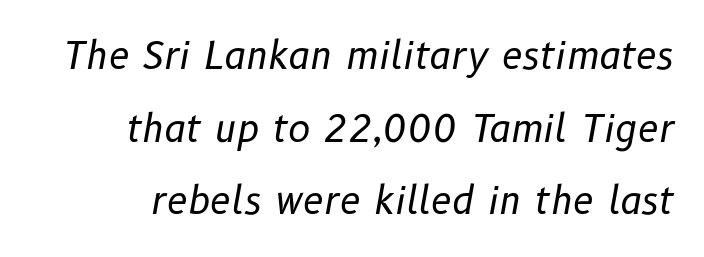
Q: Is the text bold? A: No.
Q: Is the text italic (slanted)? A: Yes, it leans right by about 10 degrees.
Q: Is the text underlined? A: No.
Q: Is the spacing between letters normal or unusually wide? A: Normal.
Q: Is the spacing between lines tight, normal or loose? A: Loose.
Q: Width (condensed, normal, or wide)? A: Normal.
Q: Stroke contrast? A: Low.
Q: x-height? A: Medium.
Q: Monospaced? A: No.
